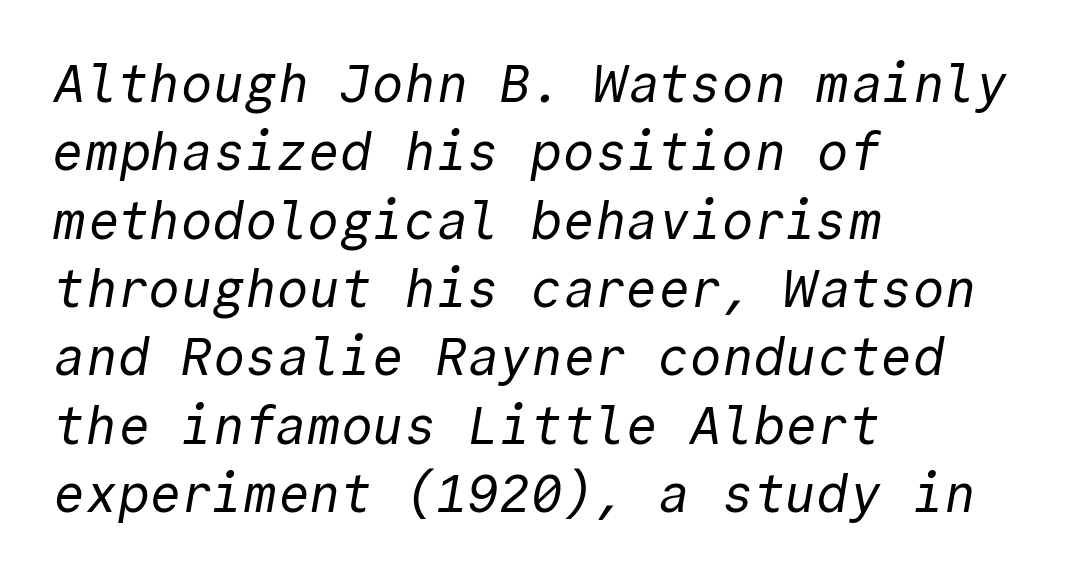
The image shows 53 px regular-weight sans-serif type, monospaced; set left-aligned, normal line spacing (1.29x), normal letter spacing, not underlined; a medium x-height.
